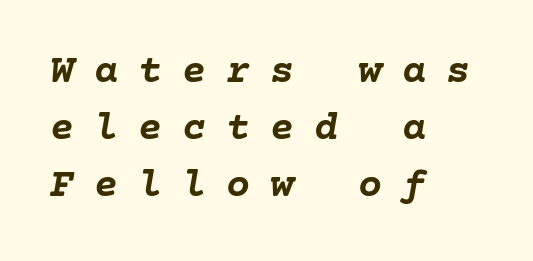
A clean baseline with only descenders dipping below it. Is the block centered? No — it sits flush against the left margin. Horizontal bands of white between lines are of average thickness. Emphasis by weight is at full strength: bold. Style check: oblique.
